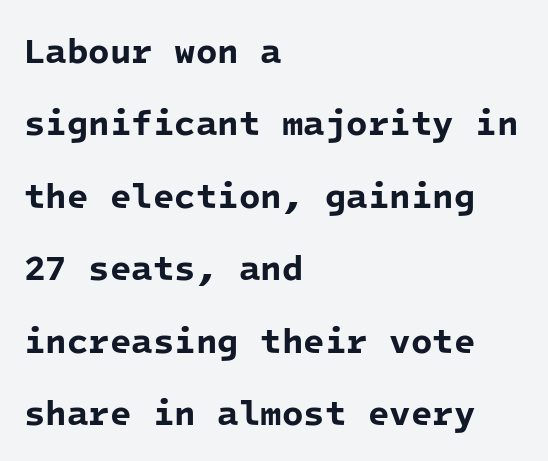
{"serif": "no", "bold": "yes", "weight": "bold", "width": "normal", "stroke_contrast": "low", "x_height": "medium", "monospaced": "yes", "underline": "no", "align": "left", "line_spacing": "loose", "line_spacing_ratio": 2.07, "letter_spacing": "normal", "letter_spacing_em": 0.0, "glyph_px": 35}
